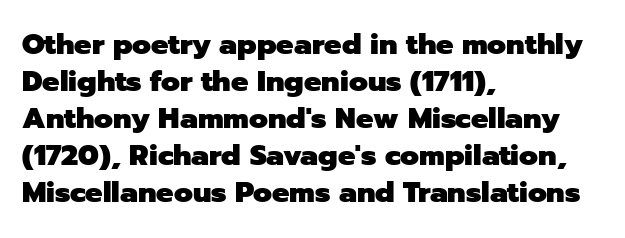
The image shows 29 px heavy sans-serif type, upright; set left-aligned, normal line spacing (1.28x), normal letter spacing, not underlined; low stroke contrast and a medium x-height.
